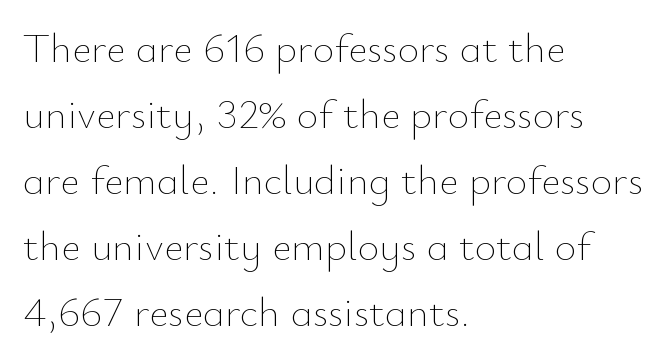
The image shows 42 px thin type, upright; set left-aligned, normal line spacing (1.57x), normal letter spacing, not underlined; low stroke contrast and a small x-height.
